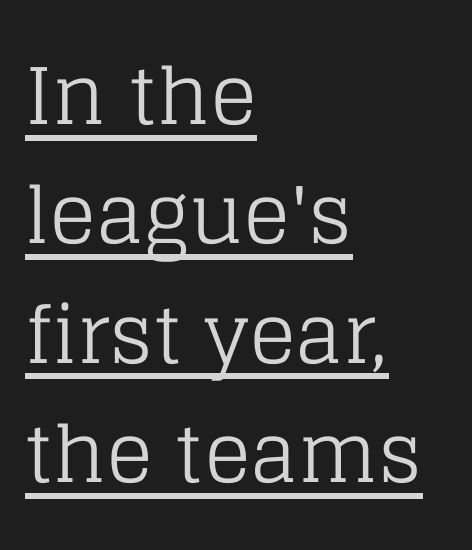
These characters rest on top of a visible drawn line. Every row of glyphs begins at an identical x-position on the left. Is there any slant? The stems are plumb. Each word holds together tightly as a unit, with standard inter-letter gaps. To sum up the face: it has serifs.
